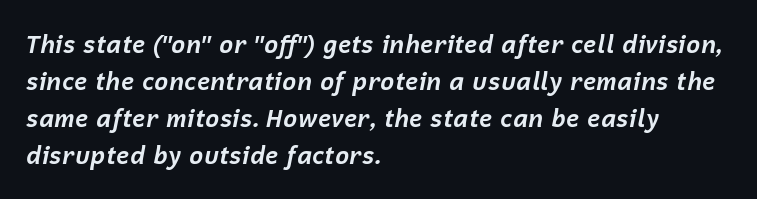
The whole block is typeset with a tilt. Quick note: interline space is typical. This sample is left-justified, so line endings fall wherever the words run out. Typesetter's note: full bold, strokes at maximum text heaviness. The passage shown has conventional tracking throughout.
